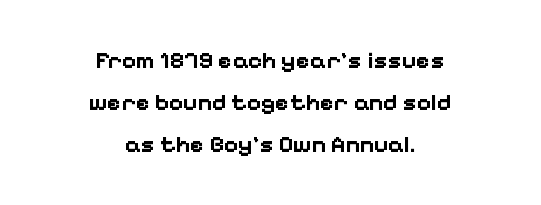
{"italic": "no", "bold": "yes", "underline": "no", "align": "center", "line_spacing_ratio": 1.76, "letter_spacing": "normal", "letter_spacing_em": 0.0, "glyph_px": 24}
